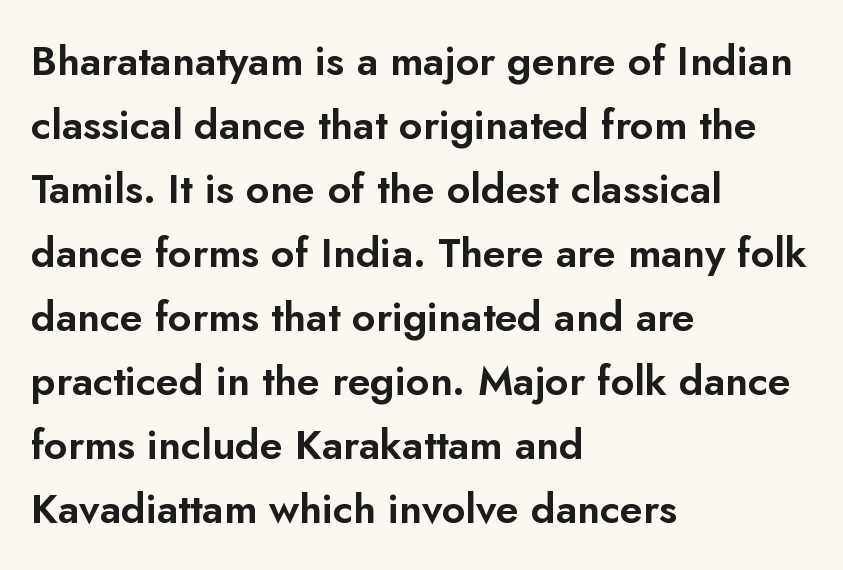
{"serif": "no", "italic": "no", "width": "normal", "stroke_contrast": "low", "x_height": "small", "monospaced": "no", "underline": "no", "align": "left", "line_spacing": "normal", "line_spacing_ratio": 1.56, "letter_spacing": "normal", "letter_spacing_em": 0.0, "glyph_px": 41}
